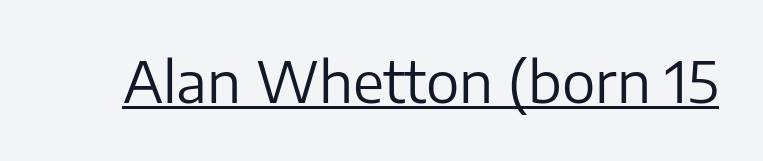
{"serif": "no", "italic": "no", "bold": "no", "weight": "regular", "width": "normal", "stroke_contrast": "low", "x_height": "medium", "monospaced": "no", "underline": "yes", "letter_spacing": "normal", "letter_spacing_em": 0.0, "glyph_px": 56}
